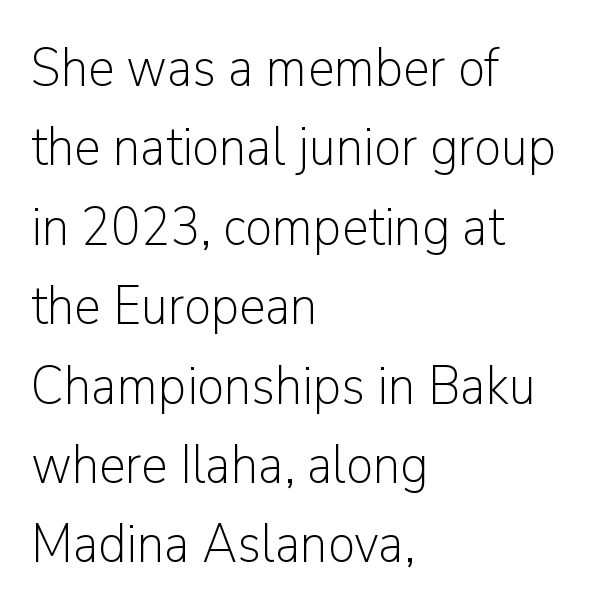
The image shows 54 px light sans-serif type, upright; set left-aligned, normal line spacing (1.47x), normal letter spacing, not underlined; low stroke contrast and a medium x-height.
